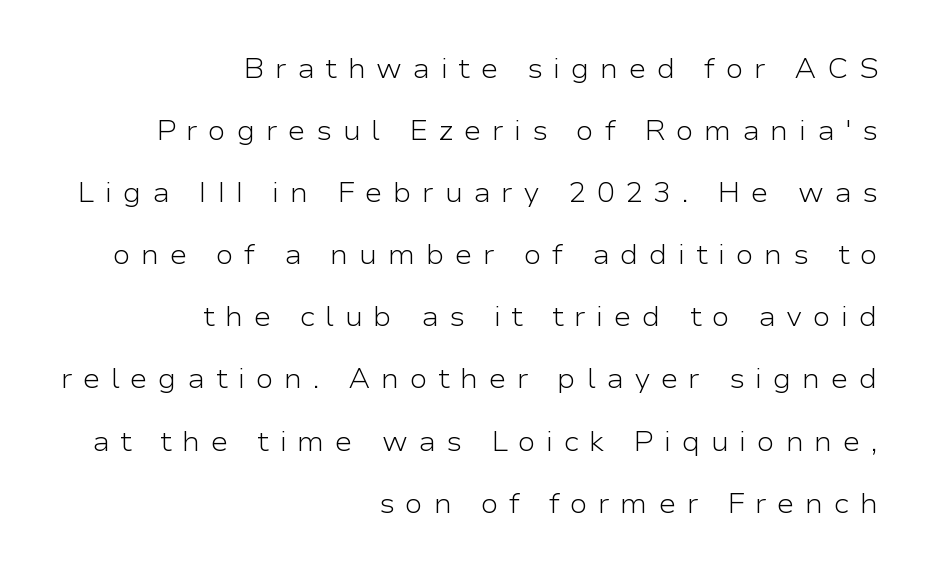
Q: Is the text bold? A: No.
Q: Is the text italic (slanted)? A: No, it is upright.
Q: Is the text underlined? A: No.
Q: How is the paragraph aligned? A: Right-aligned.
Q: Is the spacing between letters normal or unusually wide? A: Unusually wide.
Q: Is the spacing between lines tight, normal or loose? A: Loose.
